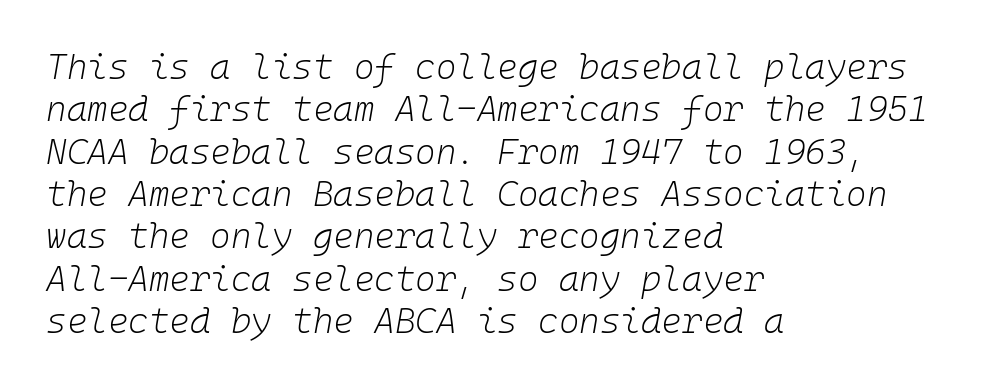
{"italic": "yes", "lean": "right", "slant_degrees": 10, "bold": "no", "weight": "light", "width": "normal", "stroke_contrast": "low", "x_height": "medium", "monospaced": "yes", "underline": "no", "align": "left", "line_spacing_ratio": 1.21, "letter_spacing": "normal", "letter_spacing_em": 0.0, "glyph_px": 35}
